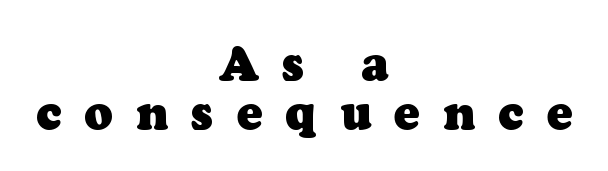
Q: Is the text bold? A: Yes.
Q: Is the typeface a serif or a sans-serif typeface? A: Serif.
Q: Is the text underlined? A: No.
Q: How is the paragraph aligned? A: Centered.
Q: Is the spacing between letters normal or unusually wide? A: Unusually wide.
Q: Is the spacing between lines tight, normal or loose? A: Tight.
Q: Width (condensed, normal, or wide)? A: Normal.
Q: Stroke contrast? A: Low.
Q: x-height? A: Medium.
Q: Monospaced? A: No.
